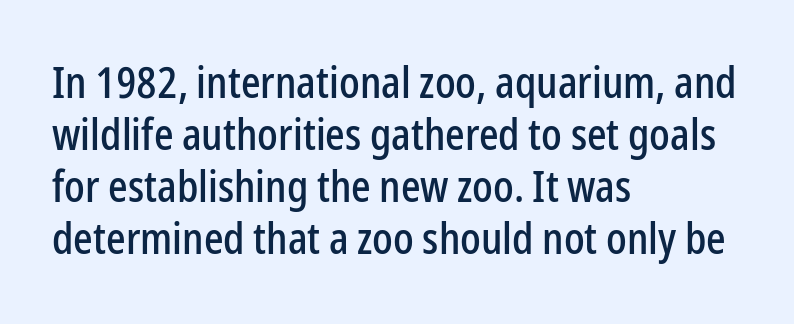
{"serif": "no", "italic": "no", "width": "condensed", "stroke_contrast": "low", "x_height": "medium", "monospaced": "no", "underline": "no", "align": "left", "line_spacing_ratio": 1.21, "letter_spacing": "normal", "letter_spacing_em": 0.0, "glyph_px": 43}
